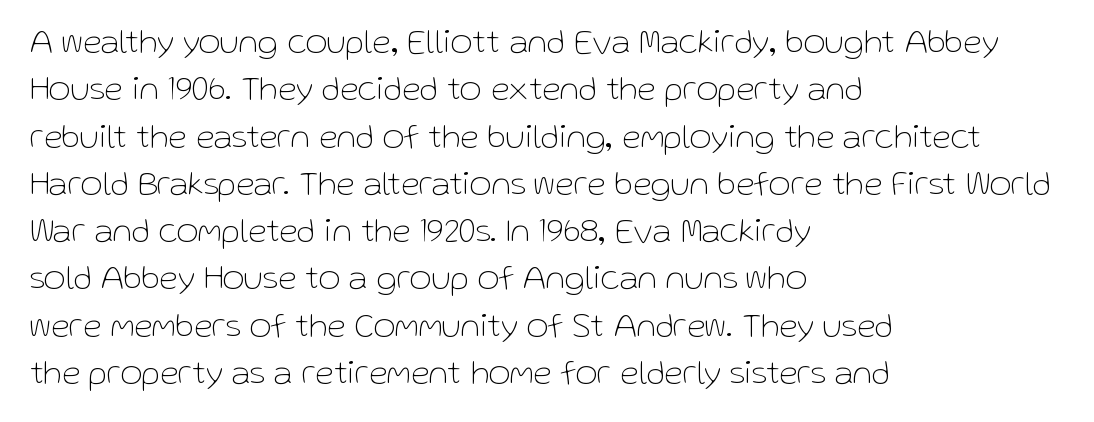
Summary of vertical rhythm: regular, with standard interline spacing. No extra ink here — the face is not bold. Line beginnings align vertically; line endings do not. Type without underlining. Serifs: no, the terminals of the letterforms are clean.
